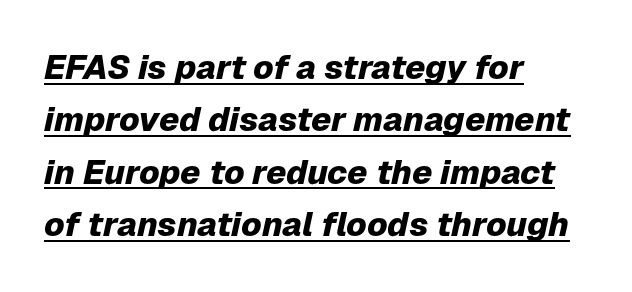
{"italic": "yes", "lean": "right", "slant_degrees": 12, "bold": "yes", "weight": "heavy", "width": "normal", "stroke_contrast": "low", "x_height": "medium", "monospaced": "no", "underline": "yes", "align": "left", "line_spacing": "normal", "line_spacing_ratio": 1.54, "letter_spacing": "normal", "letter_spacing_em": 0.0, "glyph_px": 34}
